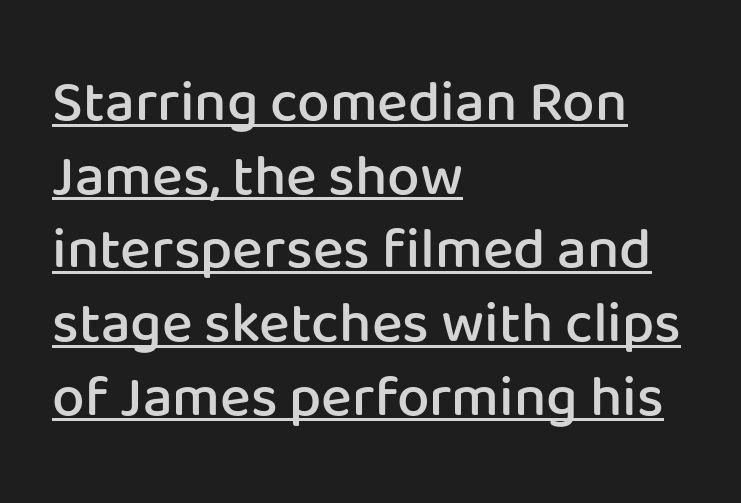
{"serif": "no", "italic": "no", "bold": "semi", "weight": "semibold", "width": "normal", "stroke_contrast": "low", "x_height": "medium", "monospaced": "no", "underline": "yes", "align": "left", "line_spacing": "normal", "line_spacing_ratio": 1.27, "letter_spacing": "normal", "letter_spacing_em": 0.0, "glyph_px": 58}
